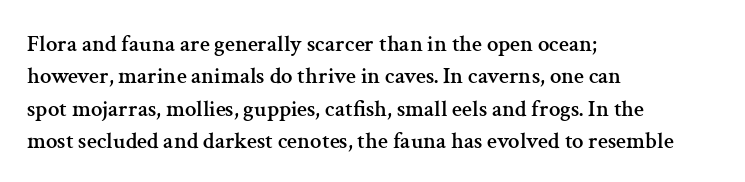
Q: Is the text italic (slanted)? A: No, it is upright.
Q: Is the text underlined? A: No.
Q: How is the paragraph aligned? A: Left-aligned.
Q: Is the spacing between letters normal or unusually wide? A: Normal.
Q: Is the spacing between lines tight, normal or loose? A: Normal.
